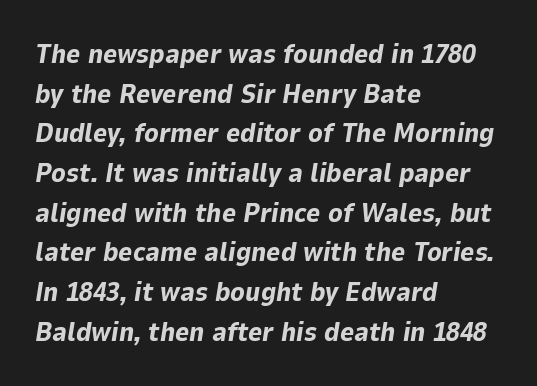
Q: Is the text bold? A: Yes.
Q: Is the text italic (slanted)? A: Yes, it leans right by about 9 degrees.
Q: Is the text underlined? A: No.
Q: How is the paragraph aligned? A: Left-aligned.
Q: Is the spacing between letters normal or unusually wide? A: Normal.
Q: Is the spacing between lines tight, normal or loose? A: Normal.
